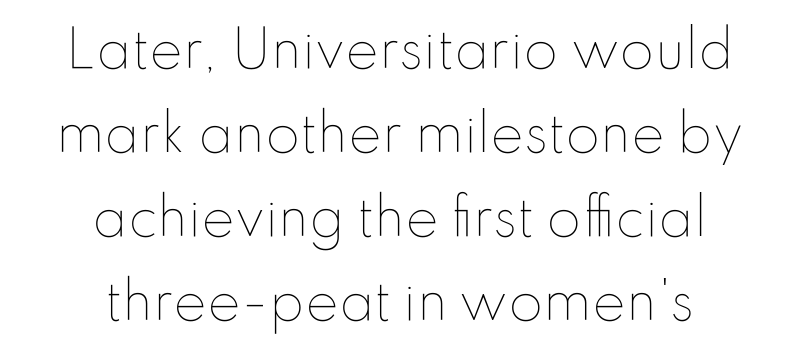
Q: Is the text bold? A: No.
Q: Is the text italic (slanted)? A: No, it is upright.
Q: Is the text underlined? A: No.
Q: How is the paragraph aligned? A: Centered.
Q: Is the spacing between letters normal or unusually wide? A: Normal.
Q: Is the spacing between lines tight, normal or loose? A: Normal.
Q: Width (condensed, normal, or wide)? A: Normal.
Q: Stroke contrast? A: Low.
Q: x-height? A: Small.
Q: Monospaced? A: No.
